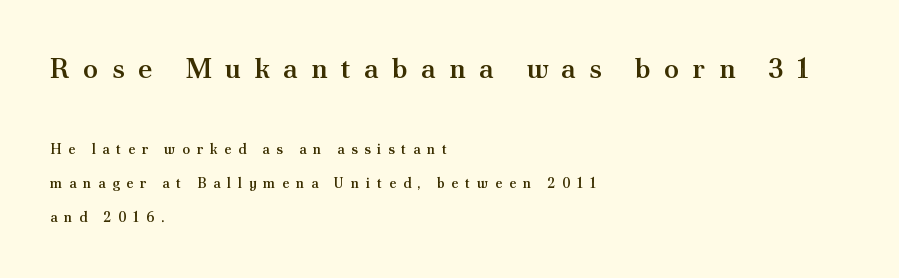
{"serif": "yes", "italic": "no", "bold": "semi", "weight": "semibold", "width": "normal", "stroke_contrast": "medium", "x_height": "small", "monospaced": "no", "underline": "no", "align": "left", "line_spacing": "loose", "line_spacing_ratio": 2.43, "letter_spacing": "wide", "letter_spacing_em": 0.47, "larger_block": "first", "size_ratio": 2.0, "glyph_px": 28}
